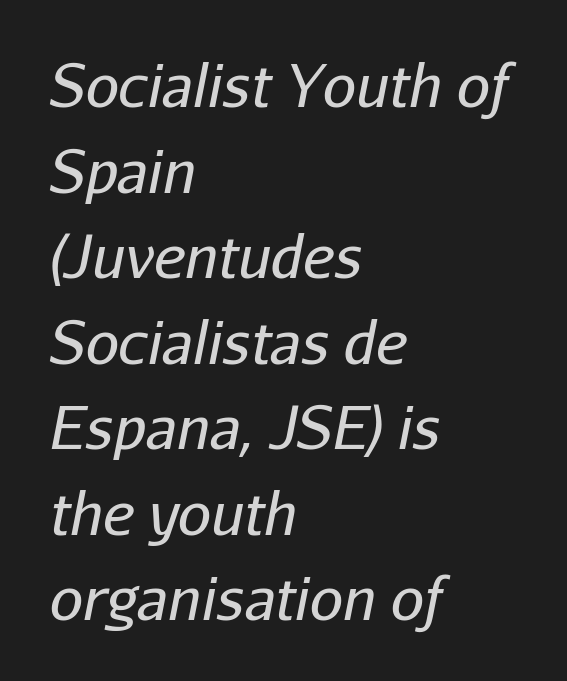
Line starts are locked; line ends wander. Regular leading. Here the designer chose a conventional face with non-uniform glyph widths. A light-to-regular cut is what we see here. Tall strokes in this sample are angled rather than plumb.
